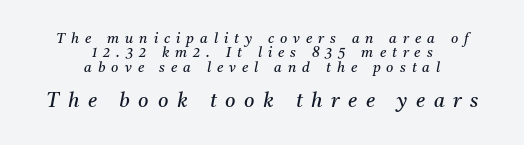
Q: Is the text bold? A: No.
Q: Is the text italic (slanted)? A: Yes, it leans right by about 11 degrees.
Q: Is the text underlined? A: No.
Q: How is the paragraph aligned? A: Centered.
Q: Is the spacing between letters normal or unusually wide? A: Unusually wide.
Q: Is the spacing between lines tight, normal or loose? A: Tight.
Q: Which block of text is set in a larger size, the first (top) or the second (bottom)? A: The second (bottom) one.
